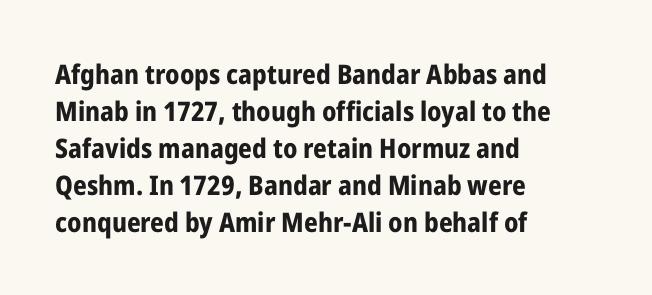
{"italic": "no", "bold": "yes", "underline": "no", "align": "left", "line_spacing": "normal", "line_spacing_ratio": 1.37, "letter_spacing": "normal", "letter_spacing_em": 0.0, "glyph_px": 27}
